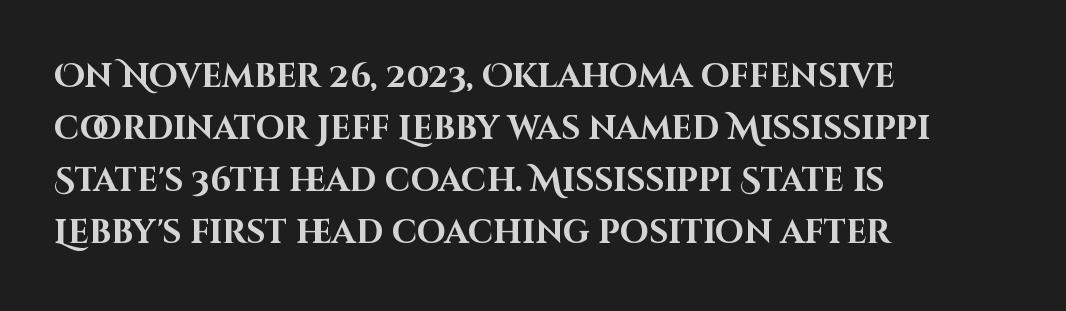
Each letter keeps its own natural width here, so spacing adapts to shape. Each word holds together tightly as a unit, with standard inter-letter gaps. Caption: multi-line text, flush left, ragged right. A typesetter would call this leading conventional body-copy spacing. Every character sits straight up, as roman type does. I'd call this a sans setting — the letters go barefoot.
